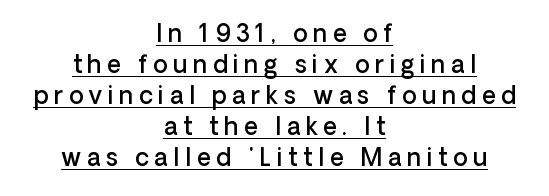
Q: Is the text bold? A: Semi-bold.
Q: Is the text italic (slanted)? A: No, it is upright.
Q: Is the text underlined? A: Yes.
Q: How is the paragraph aligned? A: Centered.
Q: Is the spacing between letters normal or unusually wide? A: Unusually wide.
Q: Is the spacing between lines tight, normal or loose? A: Normal.
